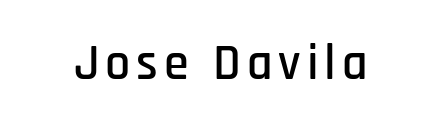
The image shows 50 px condensed sans-serif type, upright; set not underlined; low stroke contrast and a large x-height.
